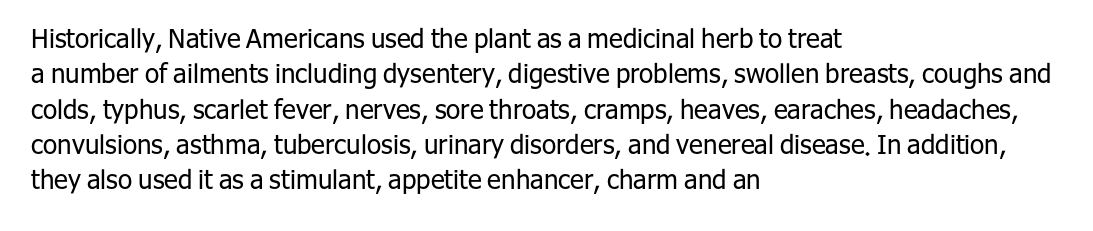
Q: Is the text bold? A: No.
Q: Is the text italic (slanted)? A: No, it is upright.
Q: Is the text underlined? A: No.
Q: How is the paragraph aligned? A: Left-aligned.
Q: Is the spacing between letters normal or unusually wide? A: Normal.
Q: Is the spacing between lines tight, normal or loose? A: Normal.
